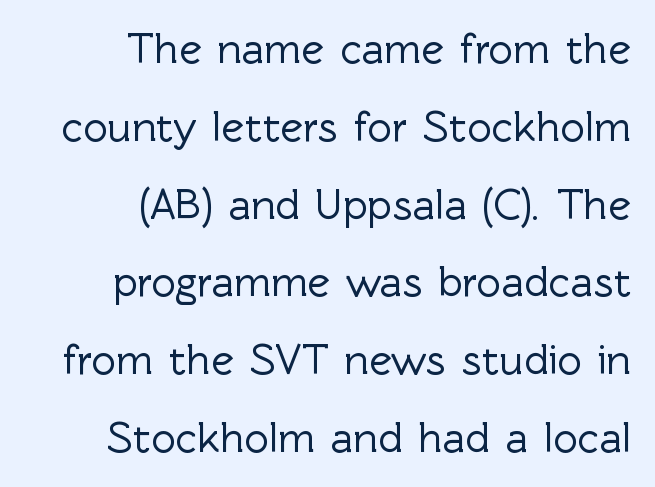
{"serif": "no", "italic": "no", "width": "normal", "x_height": "medium", "monospaced": "no", "underline": "no", "align": "right", "line_spacing_ratio": 1.81, "letter_spacing": "normal", "letter_spacing_em": 0.0, "glyph_px": 43}
